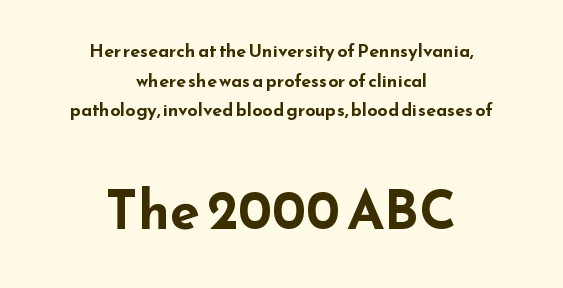
Q: Is the text bold? A: Yes.
Q: Is the text italic (slanted)? A: No, it is upright.
Q: Is the typeface a serif or a sans-serif typeface? A: Sans-serif.
Q: Is the text underlined? A: No.
Q: How is the paragraph aligned? A: Centered.
Q: Is the spacing between letters normal or unusually wide? A: Normal.
Q: Is the spacing between lines tight, normal or loose? A: Normal.
Q: Which block of text is set in a larger size, the first (top) or the second (bottom)? A: The second (bottom) one.
Q: Width (condensed, normal, or wide)? A: Wide.
Q: Stroke contrast? A: Low.
Q: x-height? A: Small.
Q: Monospaced? A: No.
